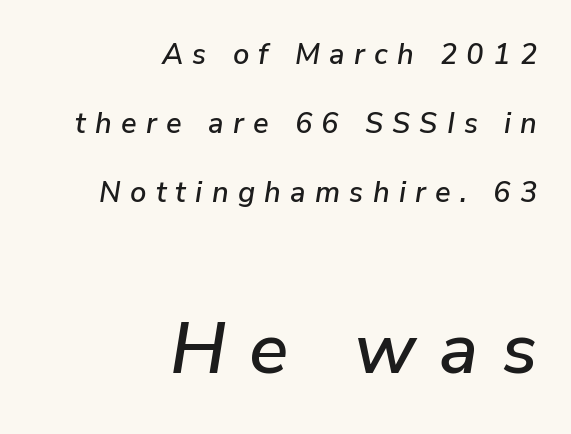
The image shows 73 px text type, italic (leaning right); set right-aligned, loose line spacing (2.38x), unusually wide letter spacing (+0.32 em), not underlined; the second (bottom) block is 2.52x larger; low stroke contrast and a medium x-height.
